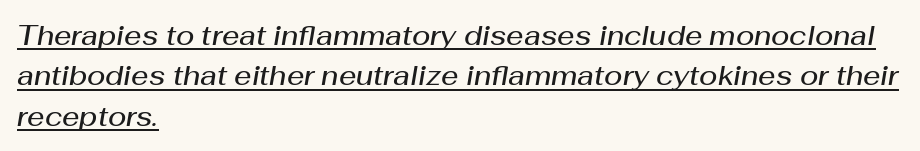
The image shows 27 px text type, italic (leaning right); set left-aligned, normal line spacing (1.5x), normal letter spacing, underlined.
